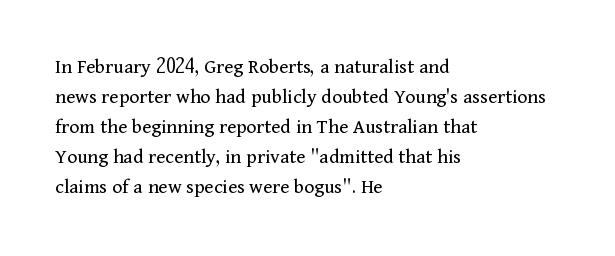
Q: Is the text bold? A: No.
Q: Is the text italic (slanted)? A: No, it is upright.
Q: Is the text underlined? A: No.
Q: How is the paragraph aligned? A: Left-aligned.
Q: Is the spacing between letters normal or unusually wide? A: Normal.
Q: Is the spacing between lines tight, normal or loose? A: Normal.
